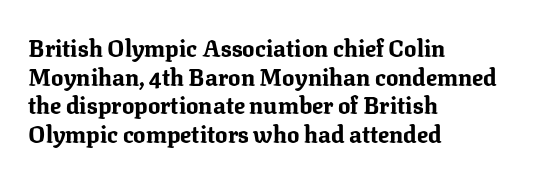
Every character sits straight up, as roman type does. Stroke thickness is high; the sample reads as a true bold. Inter-character spacing is left at the font's built-in metrics. Casual observation: everything's shoved over to the left. The specimen omits any rule beneath the text block's lines.
